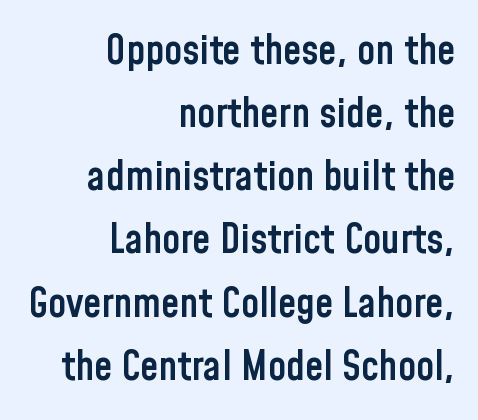
Do the characters align in a grid? No, the font is proportional. The baseline area is clear. These lines stack with their right ends in a neat column. The font family rendered here belongs to the sans-serif group. Between one letter and the next there's only the usual sliver of space. Quick note: interline space is typical.
